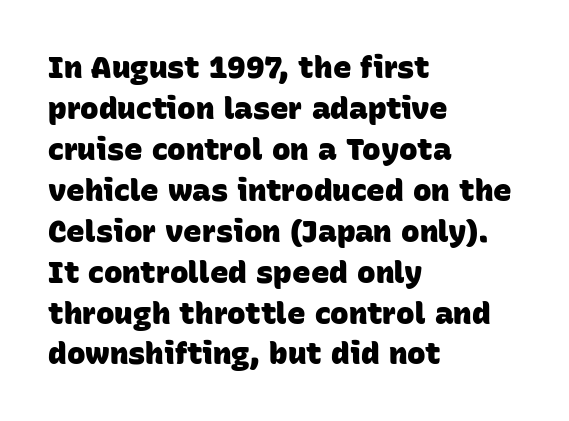
The image shows 31 px heavy sans-serif type; set left-aligned, normal line spacing (1.32x), normal letter spacing, not underlined; low stroke contrast and a large x-height.
